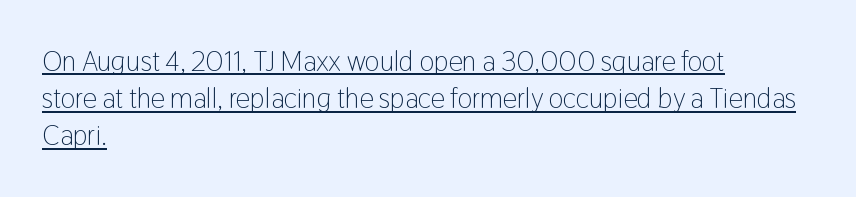
Q: Is the text bold? A: No.
Q: Is the text italic (slanted)? A: No, it is upright.
Q: Is the typeface a serif or a sans-serif typeface? A: Sans-serif.
Q: Is the text underlined? A: Yes.
Q: How is the paragraph aligned? A: Left-aligned.
Q: Is the spacing between letters normal or unusually wide? A: Normal.
Q: Is the spacing between lines tight, normal or loose? A: Normal.
Q: Width (condensed, normal, or wide)? A: Condensed.
Q: Stroke contrast? A: Low.
Q: x-height? A: Medium.
Q: Monospaced? A: No.
